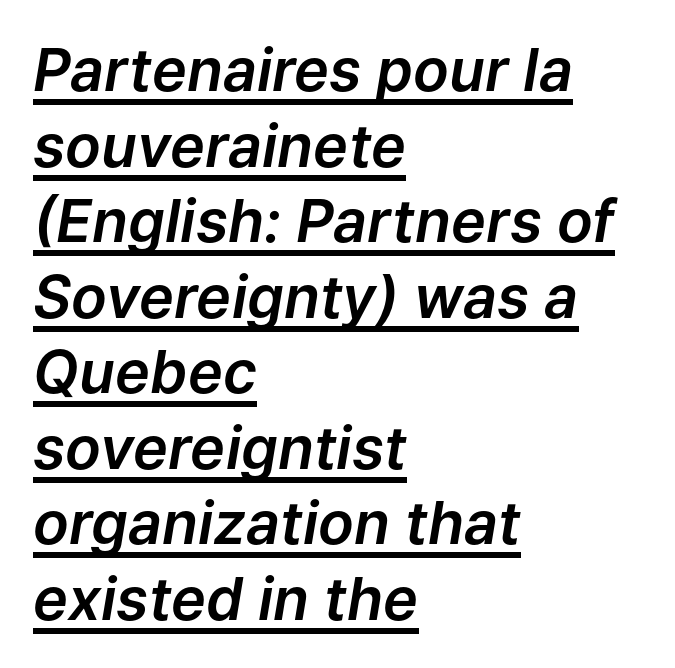
Q: Is the text italic (slanted)? A: Yes, it leans right by about 9 degrees.
Q: Is the text underlined? A: Yes.
Q: How is the paragraph aligned? A: Left-aligned.
Q: Is the spacing between letters normal or unusually wide? A: Normal.
Q: Is the spacing between lines tight, normal or loose? A: Normal.
Q: Width (condensed, normal, or wide)? A: Normal.
Q: Stroke contrast? A: Low.
Q: x-height? A: Medium.
Q: Monospaced? A: No.
